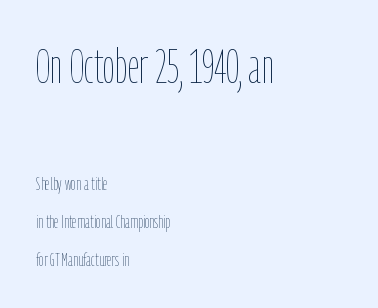
Q: Is the text bold? A: No.
Q: Is the text italic (slanted)? A: No, it is upright.
Q: Is the text underlined? A: No.
Q: How is the paragraph aligned? A: Left-aligned.
Q: Is the spacing between letters normal or unusually wide? A: Normal.
Q: Is the spacing between lines tight, normal or loose? A: Loose.
Q: Which block of text is set in a larger size, the first (top) or the second (bottom)? A: The first (top) one.
Q: Width (condensed, normal, or wide)? A: Condensed.
Q: Stroke contrast? A: Low.
Q: x-height? A: Medium.
Q: Monospaced? A: No.
